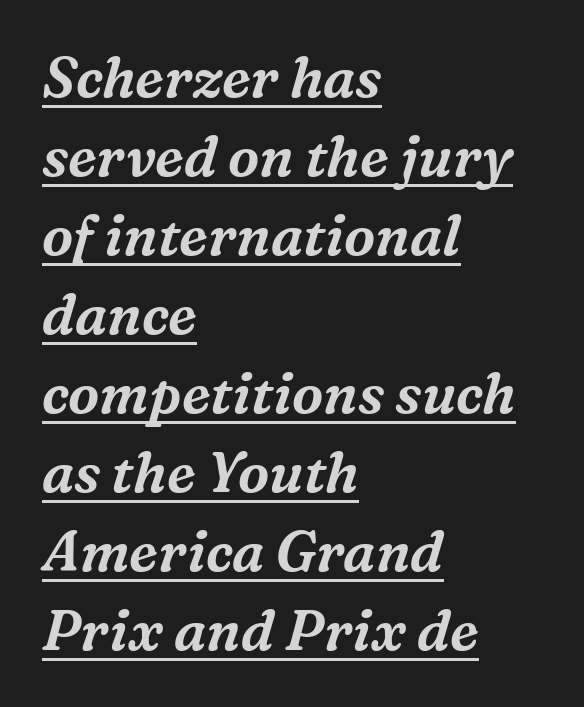
A classic flush-left, rag-right setting is used for this passage. If you measured baseline to baseline, you'd find a middling distance. Standard letterfit; no display-style spreading of the glyphs. Serif or sans? Serif — the stroke terminals have little feet. Designer's note — italics engaged.
